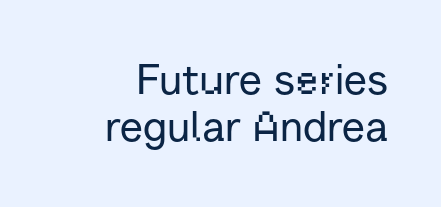
Regarding leading, the lines here are crowded together. The gaps between neighbouring characters are ordinary and unremarkable. All the whitespace from short lines collects on the left. You can tell it's not italic because the verticals are truly vertical. Unmarked baselines from the first word to the last. The rendering shows plain stroke endings on the letterforms — a sans-serif design.
